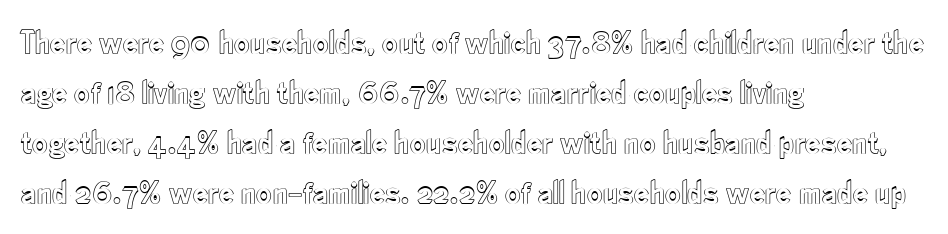
The image shows 34 px condensed type, upright; set left-aligned, normal line spacing (1.47x), normal letter spacing, not underlined; a small x-height.
